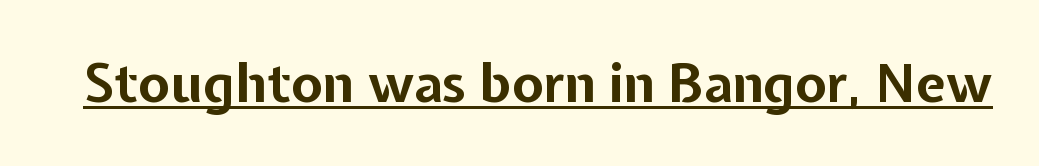
The image shows 53 px bold sans-serif type, upright; set normal letter spacing, underlined; low stroke contrast and a medium x-height.
